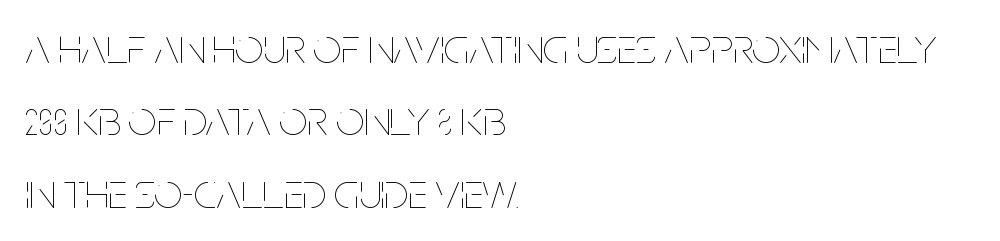
{"italic": "no", "bold": "no", "weight": "thin", "width": "condensed", "stroke_contrast": "low", "x_height": "large", "monospaced": "no", "underline": "no", "align": "left", "line_spacing": "normal", "line_spacing_ratio": 1.45, "letter_spacing": "normal", "letter_spacing_em": 0.0, "glyph_px": 50}
